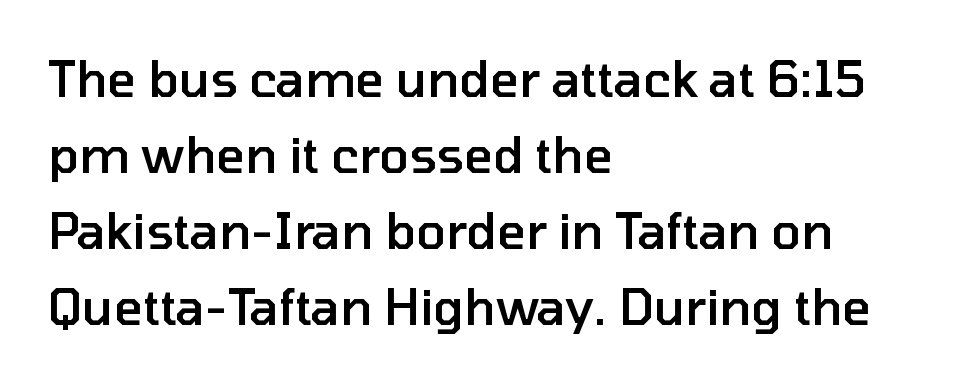
The face used here is proportionally spaced, like ordinary book or web type. Reading down the block, your eye returns to a fixed left position each line. Reading down the column, the eye jumps a familiar distance to each next line. Decoration check: the copy has no underline.
